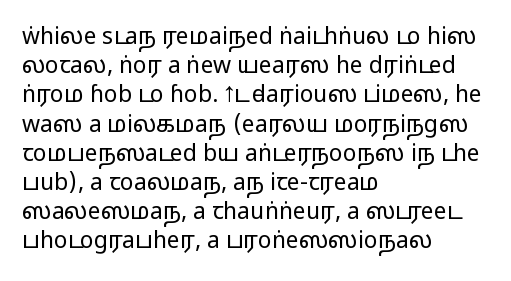
Interline gaps are of average width in this sample. Short note: letters normally spaced. Posture: vertical. The strip under each line holds only bare page. Which margin do the lines hug? The left one — the right edge is uneven.
